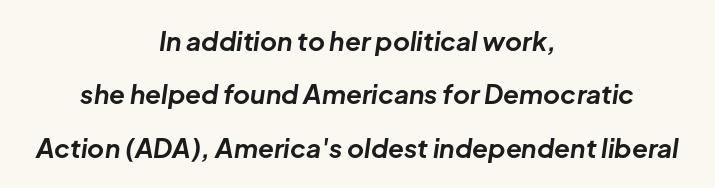
The image shows 26 px bold type, italic (leaning right); set centered, loose line spacing (2.05x), normal letter spacing, not underlined.
